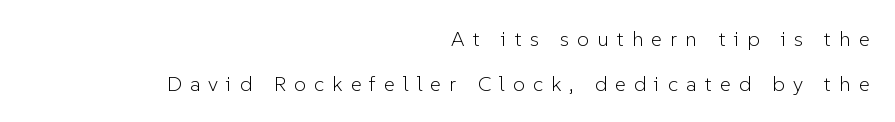
Q: Is the text bold? A: No.
Q: Is the text italic (slanted)? A: No, it is upright.
Q: Is the text underlined? A: No.
Q: How is the paragraph aligned? A: Right-aligned.
Q: Is the spacing between letters normal or unusually wide? A: Unusually wide.
Q: Is the spacing between lines tight, normal or loose? A: Loose.
